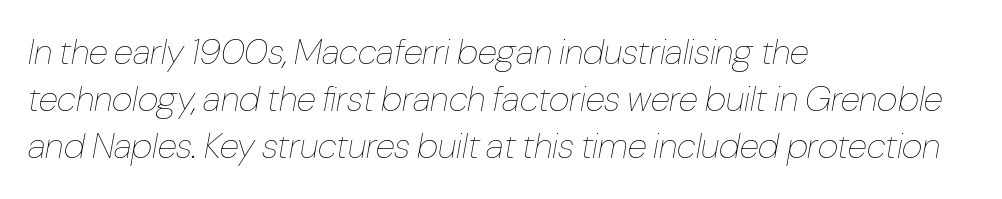
{"italic": "yes", "lean": "right", "slant_degrees": 10, "bold": "no", "weight": "thin", "width": "condensed", "stroke_contrast": "low", "x_height": "medium", "monospaced": "no", "underline": "no", "align": "left", "line_spacing": "normal", "line_spacing_ratio": 1.31, "letter_spacing": "normal", "letter_spacing_em": 0.0, "glyph_px": 36}
